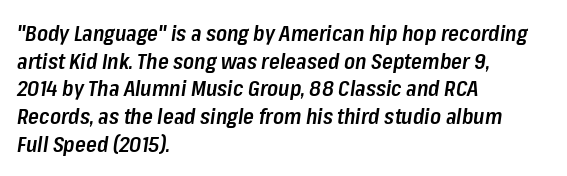
Inter-character spacing is left at the font's built-in metrics. The lines are quadded left. A normal amount of white space separates one row of letters from the next. Yep, that's italic — everything's leaning.
